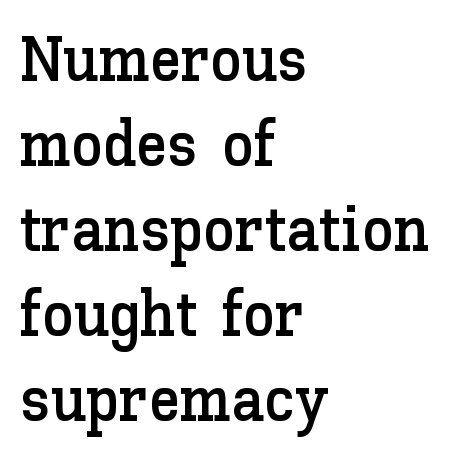
In terms of letterspacing, this is plain default setting. Line beginnings align vertically; line endings do not. Anything drawn beneath the words? Only blank space. The rows are spaced the way most documents space them. Think of a printed novel: that variable character pitch is what you see here. In terms of posture, this sample is upright.
